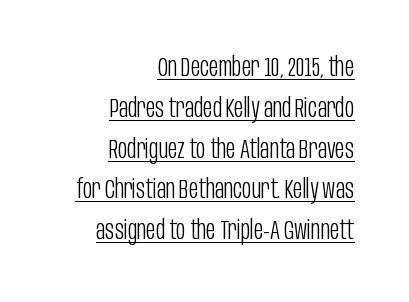
Q: Is the text bold? A: No.
Q: Is the text italic (slanted)? A: No, it is upright.
Q: Is the text underlined? A: Yes.
Q: How is the paragraph aligned? A: Right-aligned.
Q: Is the spacing between letters normal or unusually wide? A: Normal.
Q: Is the spacing between lines tight, normal or loose? A: Normal.
